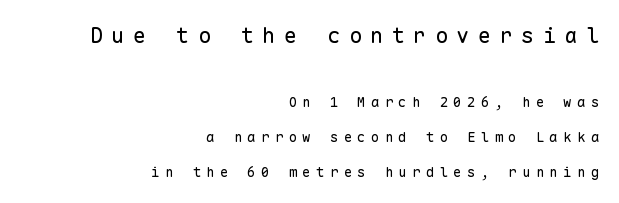
Line ends are locked; line starts wander. Loose tracking; the words dissolve into strings of separated letters. The typeface has the unassuming heft of standard copy or less. This sample uses an upright cut, with every glyph sitting square on the baseline. Horizontal bands of white between lines are thick stripes. The baseline area is clear.
